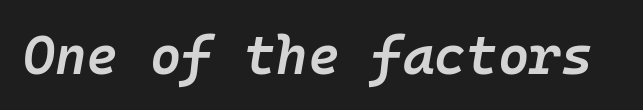
These words are printed semibold, heavier than regular yet not bold. Would a proofreader flag this as italicized? Yes. Any mark beneath the type? The region is blank. The horizontal fit of the characters is conventional and even. The face used here is monospaced, like something from a code editor.
